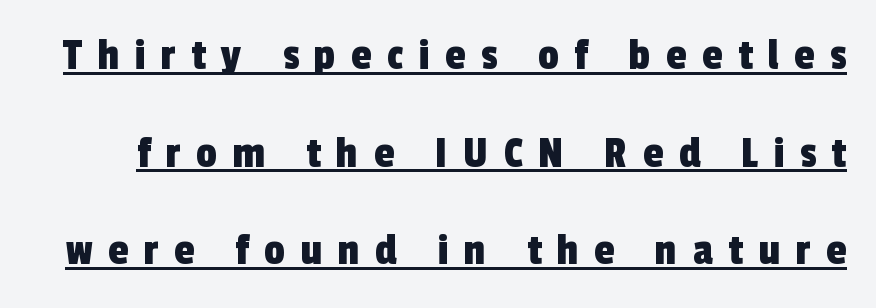
Q: Is the typeface a serif or a sans-serif typeface? A: Sans-serif.
Q: Is the text underlined? A: Yes.
Q: Is the spacing between letters normal or unusually wide? A: Unusually wide.
Q: Is the spacing between lines tight, normal or loose? A: Loose.
Q: Width (condensed, normal, or wide)? A: Condensed.
Q: x-height? A: Medium.
Q: Monospaced? A: No.
